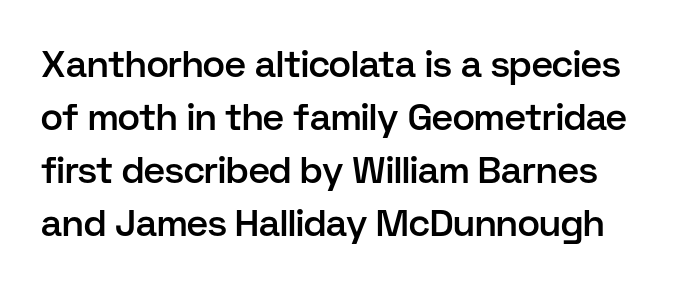
The image shows 37 px semibold sans-serif type, upright; set normal line spacing (1.43x), normal letter spacing, not underlined; low stroke contrast and a medium x-height.
